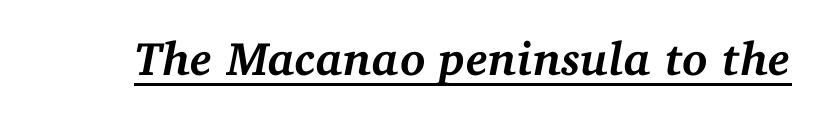
{"serif": "yes", "italic": "yes", "lean": "right", "slant_degrees": 11, "bold": "yes", "weight": "semibold", "width": "normal", "stroke_contrast": "medium", "x_height": "medium", "monospaced": "no", "underline": "yes", "letter_spacing": "normal", "letter_spacing_em": 0.0, "glyph_px": 47}
